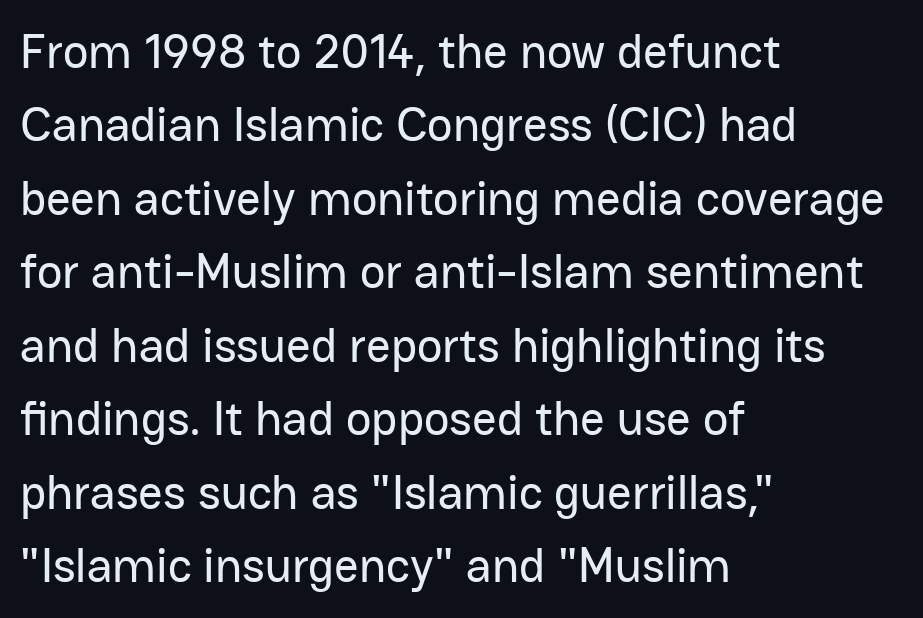
Q: Is the text italic (slanted)? A: No, it is upright.
Q: Is the typeface a serif or a sans-serif typeface? A: Sans-serif.
Q: Is the text underlined? A: No.
Q: How is the paragraph aligned? A: Left-aligned.
Q: Is the spacing between letters normal or unusually wide? A: Normal.
Q: Is the spacing between lines tight, normal or loose? A: Normal.
Q: Width (condensed, normal, or wide)? A: Normal.
Q: Stroke contrast? A: Low.
Q: x-height? A: Medium.
Q: Monospaced? A: No.
